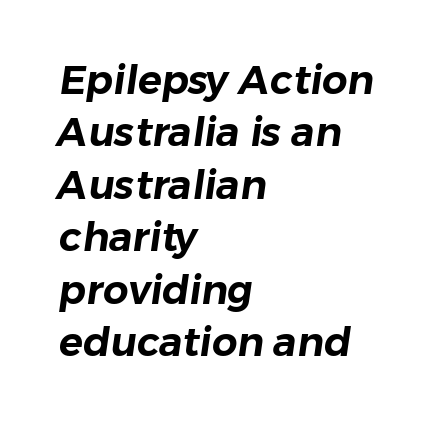
Q: Is the typeface a serif or a sans-serif typeface? A: Sans-serif.
Q: Is the text underlined? A: No.
Q: How is the paragraph aligned? A: Left-aligned.
Q: Is the spacing between letters normal or unusually wide? A: Normal.
Q: Is the spacing between lines tight, normal or loose? A: Normal.
Q: Width (condensed, normal, or wide)? A: Normal.
Q: Stroke contrast? A: Low.
Q: x-height? A: Medium.
Q: Monospaced? A: No.
